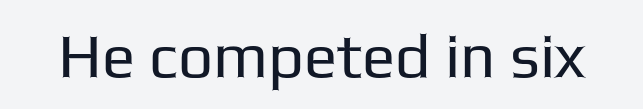
You could not count columns in this text — the font is proportionally spaced. The letters sit at their default tracking, neither squeezed nor spread. Anything drawn beneath the words? Only blank space. Upright lettering throughout. I'd call this a sans setting — the letters go barefoot. Is the stroke heavy? The answer is a plain regular-or-lighter.
